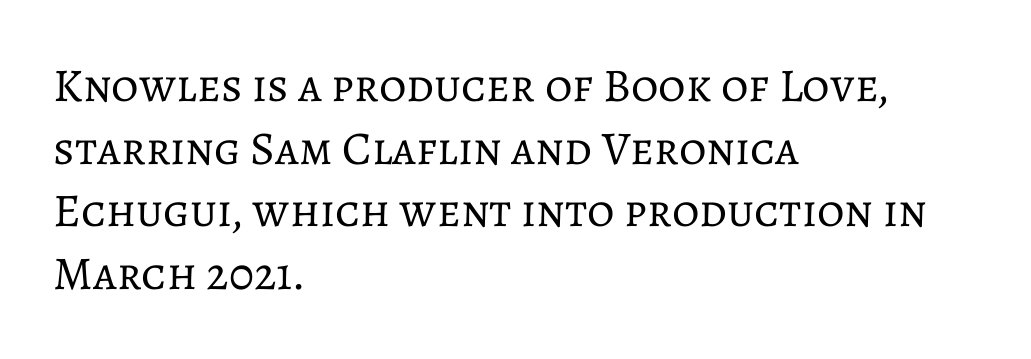
Q: Is the text bold? A: No.
Q: Is the text italic (slanted)? A: No, it is upright.
Q: Is the text underlined? A: No.
Q: How is the paragraph aligned? A: Left-aligned.
Q: Is the spacing between letters normal or unusually wide? A: Normal.
Q: Is the spacing between lines tight, normal or loose? A: Normal.
Q: Width (condensed, normal, or wide)? A: Normal.
Q: Stroke contrast? A: Low.
Q: x-height? A: Medium.
Q: Monospaced? A: No.
